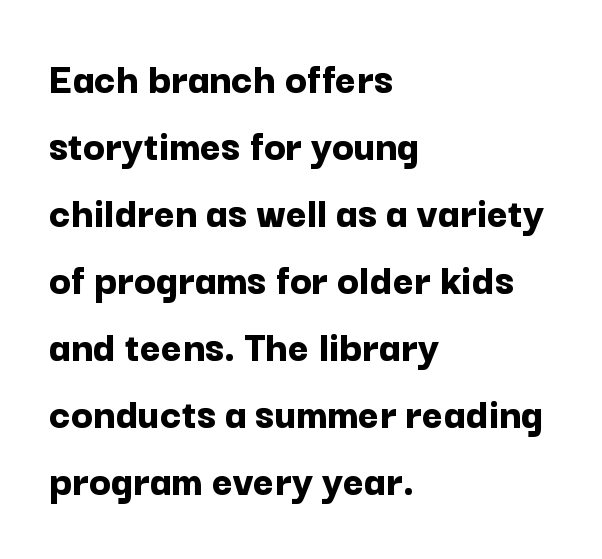
{"serif": "no", "italic": "no", "bold": "yes", "weight": "bold", "width": "normal", "stroke_contrast": "low", "x_height": "medium", "monospaced": "no", "underline": "no", "align": "left", "line_spacing": "normal", "line_spacing_ratio": 1.49, "letter_spacing": "normal", "letter_spacing_em": 0.0, "glyph_px": 45}
